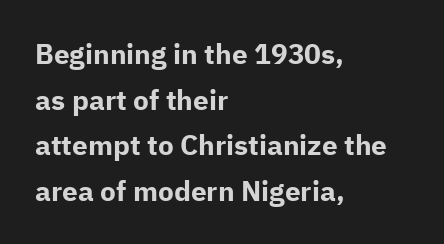
Here the designer chose a conventional face with non-uniform glyph widths. A bare baseline throughout the passage. In CSS terms this would be text-align: left. Each word holds together tightly as a unit, with standard inter-letter gaps. In terms of weight, the rendering is a true, heavy bold.
